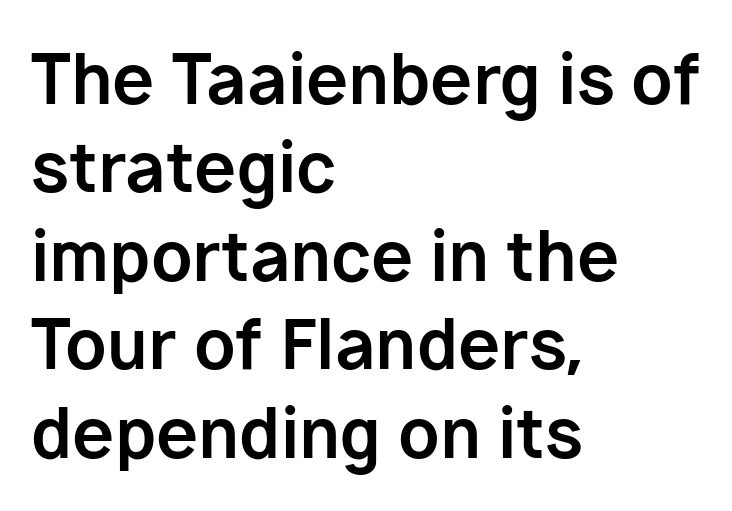
The image shows 68 px bold sans-serif type, upright; set left-aligned, normal line spacing (1.3x), normal letter spacing, not underlined; low stroke contrast and a medium x-height.
